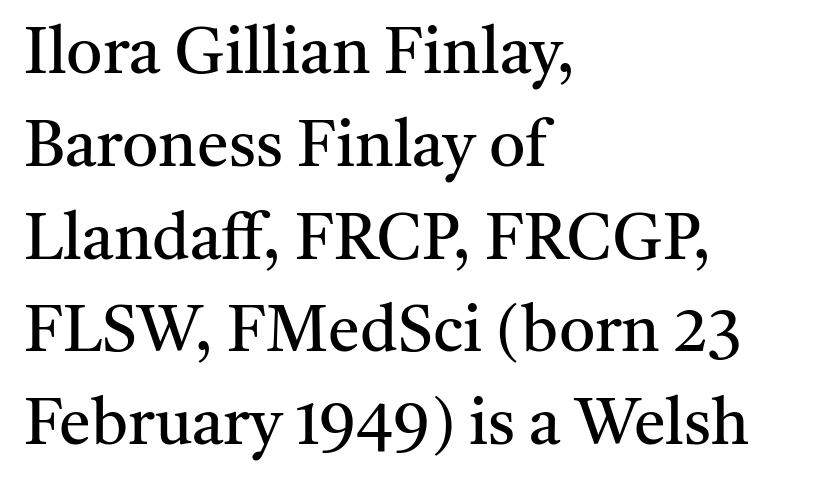
The image shows 64 px regular-weight serif type, upright; set left-aligned, normal line spacing (1.45x), normal letter spacing, not underlined; medium stroke contrast and a medium x-height.
